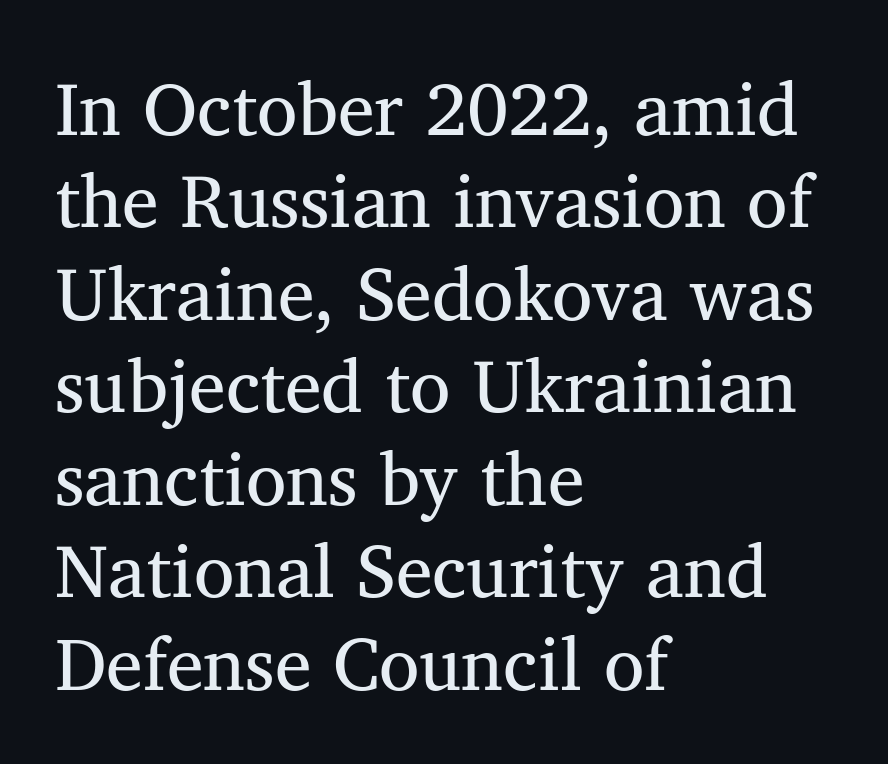
{"serif": "yes", "italic": "no", "bold": "no", "weight": "regular", "width": "normal", "stroke_contrast": "medium", "x_height": "medium", "monospaced": "no", "underline": "no", "align": "left", "line_spacing": "normal", "line_spacing_ratio": 1.25, "letter_spacing": "normal", "letter_spacing_em": 0.0, "glyph_px": 74}
